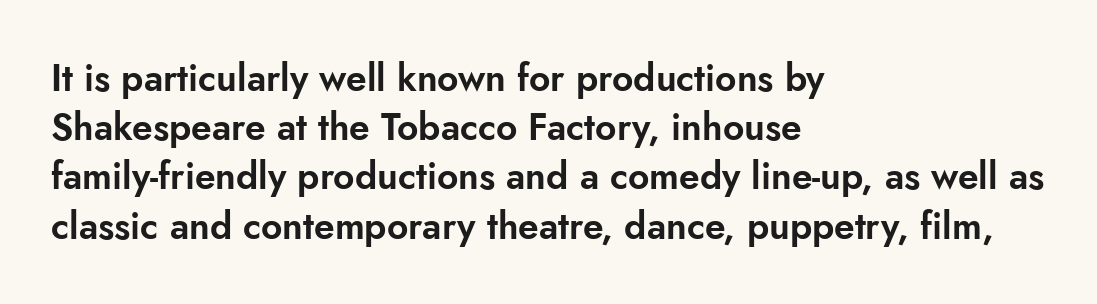
{"serif": "no", "italic": "no", "width": "normal", "stroke_contrast": "low", "x_height": "small", "monospaced": "no", "underline": "no", "align": "left", "line_spacing": "normal", "line_spacing_ratio": 1.33, "letter_spacing": "normal", "letter_spacing_em": 0.0, "glyph_px": 37}
